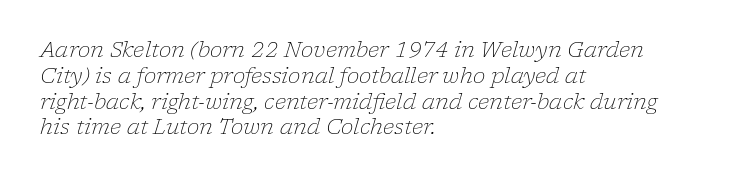
Characters are canted at an angle relative to the baseline's perpendicular. Each row of text sits above clean, open space. Weight: not bold — regular or lighter. Look at the tracking — it's just the regular setting, nothing added.
